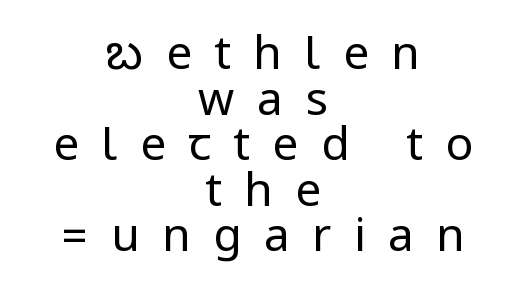
The image shows 46 px regular-weight, condensed sans-serif type, upright; set centered, tight line spacing (0.99x), unusually wide letter spacing (+0.49 em), not underlined; low stroke contrast.
